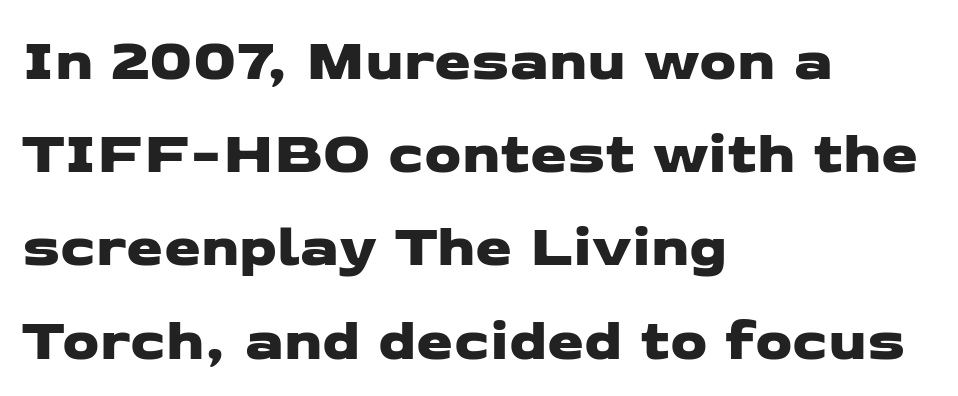
The image shows 59 px wide sans-serif type; set left-aligned, normal line spacing (1.58x), normal letter spacing, not underlined; low stroke contrast and a medium x-height.
